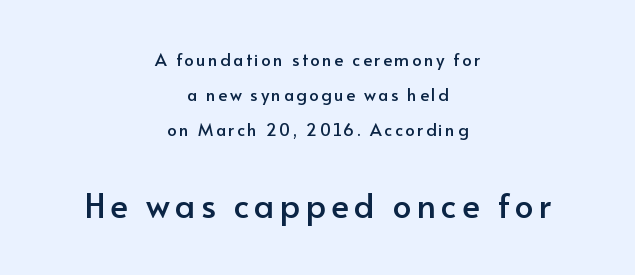
The image shows 34 px sans-serif type, upright; set centered, loose line spacing (2.07x), not underlined; the second (bottom) block is 2.0x larger; low stroke contrast and a small x-height.
